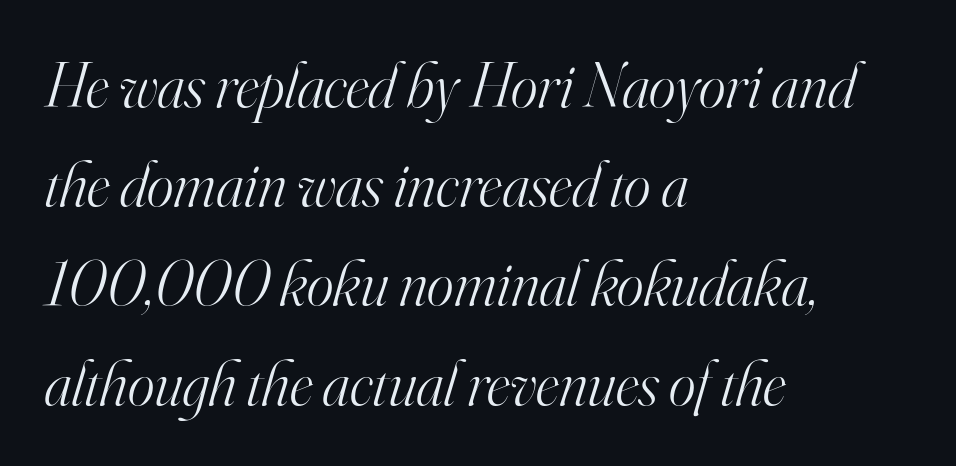
Q: Is the text bold? A: No.
Q: Is the text italic (slanted)? A: Yes, it leans right by about 16 degrees.
Q: Is the typeface a serif or a sans-serif typeface? A: Serif.
Q: Is the text underlined? A: No.
Q: How is the paragraph aligned? A: Left-aligned.
Q: Is the spacing between letters normal or unusually wide? A: Normal.
Q: Is the spacing between lines tight, normal or loose? A: Normal.
Q: Width (condensed, normal, or wide)? A: Normal.
Q: Stroke contrast? A: High.
Q: x-height? A: Small.
Q: Monospaced? A: No.
